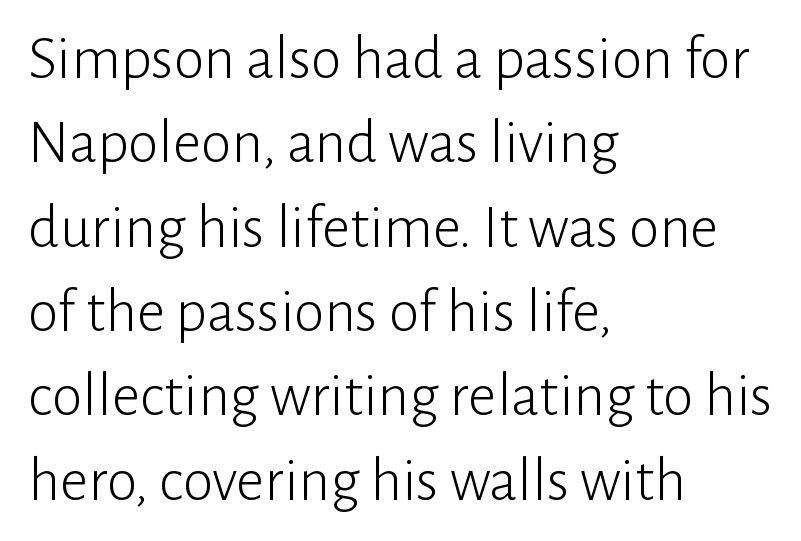
The image shows 62 px light sans-serif type, upright; set left-aligned, normal line spacing (1.36x), normal letter spacing, not underlined; low stroke contrast and a medium x-height.
